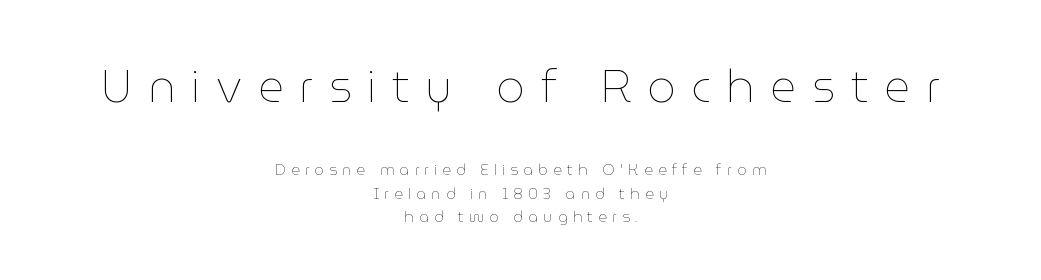
The image shows 45 px thin type, upright; set centered, normal line spacing (1.58x), unusually wide letter spacing (+0.35 em), not underlined; the first (top) block is 3.0x larger; low stroke contrast and a medium x-height.
